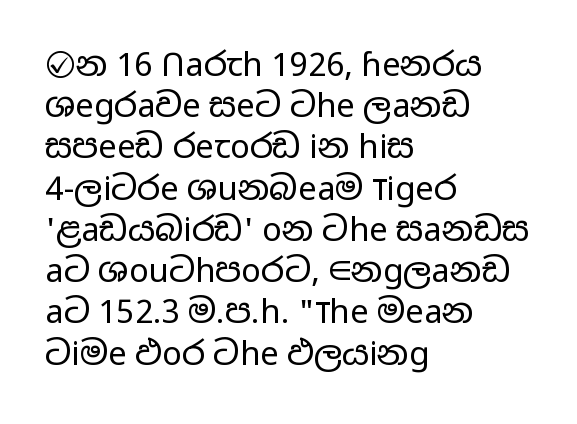
{"serif": "no", "italic": "no", "bold": "no", "weight": "regular", "width": "wide", "stroke_contrast": "low", "x_height": "medium", "monospaced": "no", "underline": "no", "align": "left", "line_spacing": "normal", "line_spacing_ratio": 1.25, "letter_spacing": "normal", "letter_spacing_em": 0.0, "glyph_px": 33}
